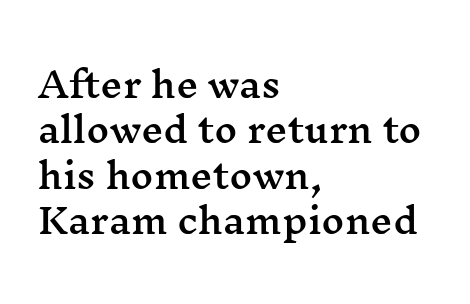
Is there any slant? The stems are plumb. Where is the straight margin? On the left. The passage shown is typed in a proportional face where columns would drift. Check under the words: just untouched page. How are the letters spaced? Ordinarily, with no added tracking.
